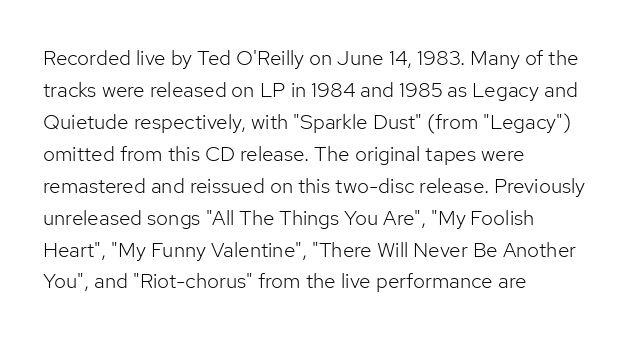
The image shows 21 px text type, upright; set left-aligned, normal line spacing (1.52x), normal letter spacing, not underlined.
